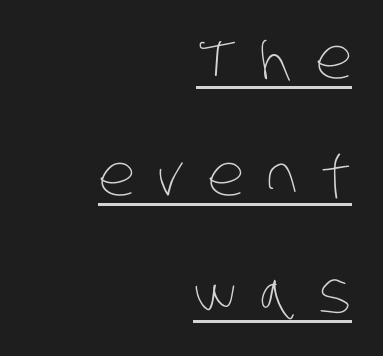
Substantial extra tracking has been applied to these lines. Somebody hit Ctrl+U on this one — the words are underlined. Looks like regular typesetting: each glyph gets only the width it needs. The lines are spread far apart with generous leading. This reads as an unemphasized weight, regular at the heaviest.
